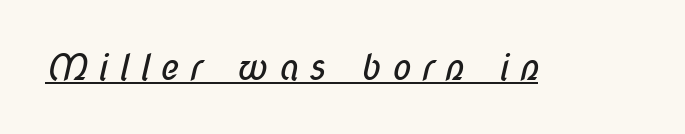
Looks like someone drew a line under every word here. Classification — sans serif. Varying glyph widths throughout — classic text-font behaviour. The strokes are not fattened; the text isn't bold.
